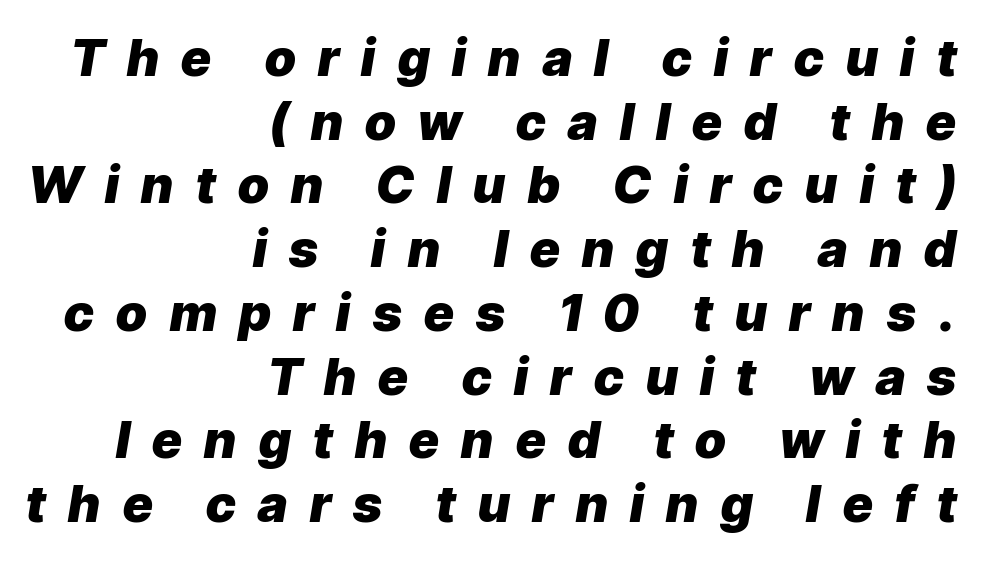
{"italic": "yes", "lean": "right", "slant_degrees": 9, "bold": "yes", "weight": "heavy", "width": "normal", "stroke_contrast": "low", "x_height": "medium", "monospaced": "no", "underline": "no", "align": "right", "line_spacing": "normal", "line_spacing_ratio": 1.25, "letter_spacing": "wide", "letter_spacing_em": 0.44, "glyph_px": 51}
